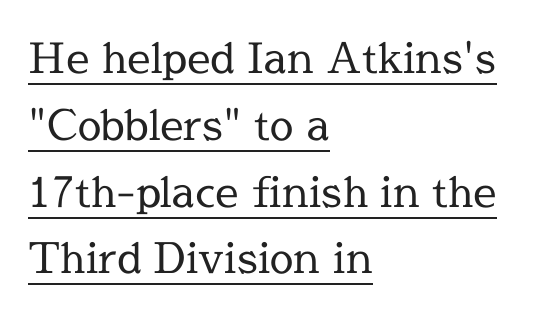
Observe the ordinary spacing: letters are neighbours, not strangers. Every row of glyphs begins at an identical x-position on the left. Are there feet on the stems? There are — it's a serif. A typesetter would call this proportional, since set widths differ per character. Heaviness? Minimal to ordinary, like unemphasized prose.
